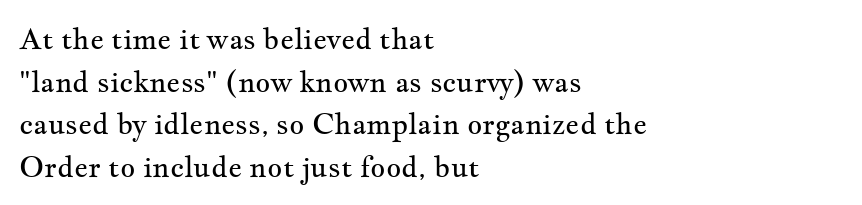
Q: Is the text bold? A: No.
Q: Is the text italic (slanted)? A: No, it is upright.
Q: Is the typeface a serif or a sans-serif typeface? A: Serif.
Q: Is the text underlined? A: No.
Q: How is the paragraph aligned? A: Left-aligned.
Q: Is the spacing between letters normal or unusually wide? A: Normal.
Q: Is the spacing between lines tight, normal or loose? A: Normal.
Q: Width (condensed, normal, or wide)? A: Wide.
Q: Stroke contrast? A: Medium.
Q: x-height? A: Small.
Q: Monospaced? A: No.
